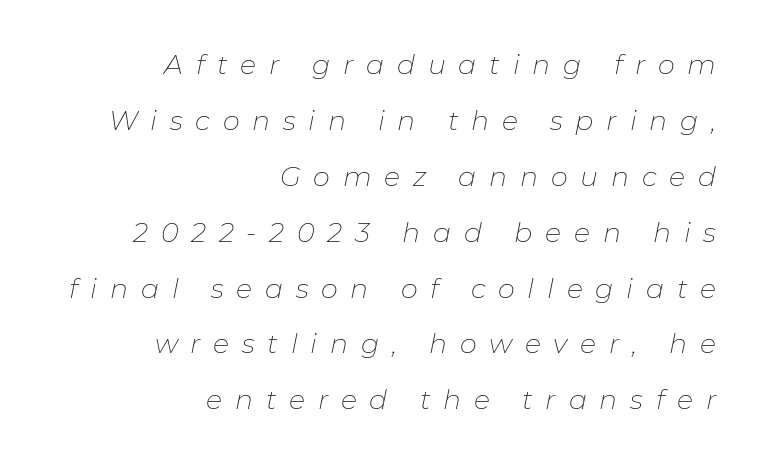
{"italic": "yes", "lean": "right", "slant_degrees": 11, "bold": "no", "underline": "no", "align": "right", "line_spacing": "loose", "line_spacing_ratio": 2.07, "letter_spacing": "wide", "letter_spacing_em": 0.47, "glyph_px": 27}
